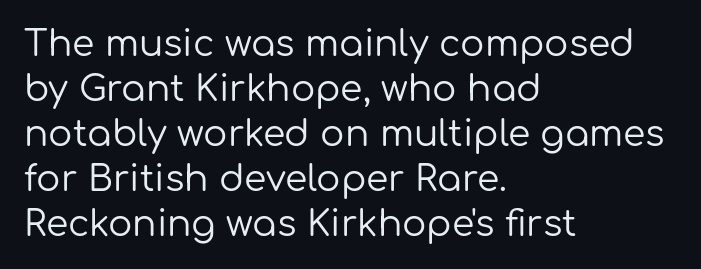
{"serif": "no", "italic": "no", "bold": "no", "weight": "regular", "width": "normal", "stroke_contrast": "low", "x_height": "medium", "monospaced": "no", "underline": "no", "align": "left", "line_spacing": "normal", "line_spacing_ratio": 1.25, "letter_spacing": "normal", "letter_spacing_em": 0.0, "glyph_px": 36}
